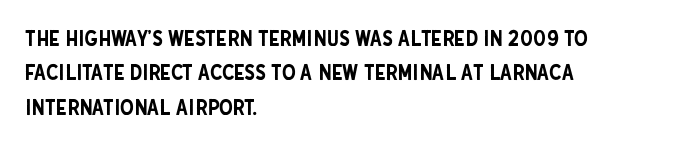
{"italic": "no", "underline": "no", "align": "left", "line_spacing": "normal", "line_spacing_ratio": 1.56, "letter_spacing": "normal", "letter_spacing_em": 0.0, "glyph_px": 22}
